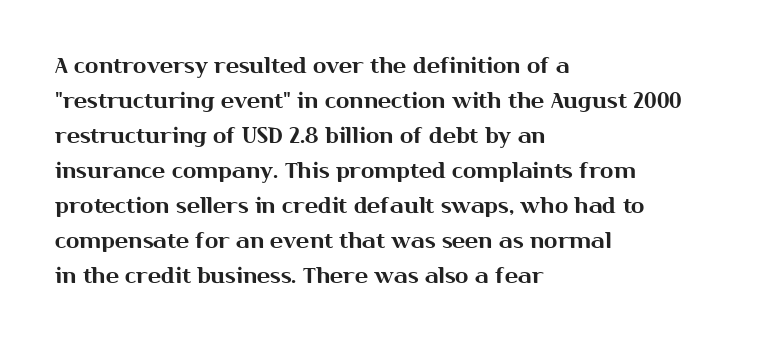
The image shows 22 px text type, upright; set left-aligned, normal line spacing (1.59x), normal letter spacing, not underlined.
